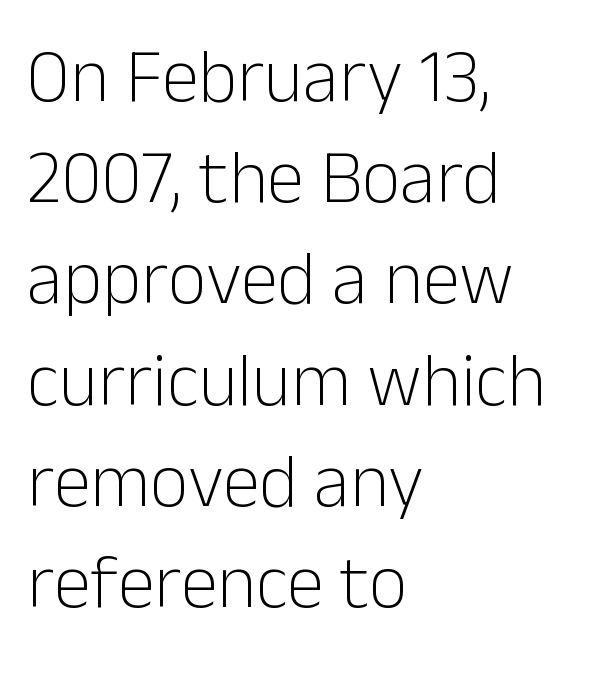
The image shows 75 px light sans-serif type, upright; set left-aligned, normal line spacing (1.35x), normal letter spacing, not underlined; low stroke contrast and a medium x-height.
